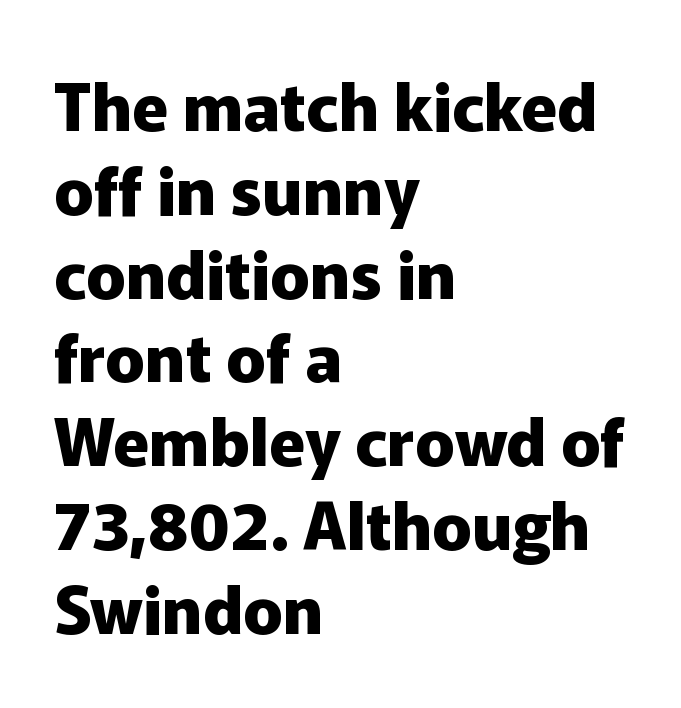
The lines in this sample share a left origin and differ only in where they stop. The zone under the glyphs is completely vacant. A normal amount of white space separates one row of letters from the next. Here the glyphs are tracked normally, forming tight word shapes. Every stem runs plumb, perpendicular to the baseline. Font category for this specimen: sans-serif.
